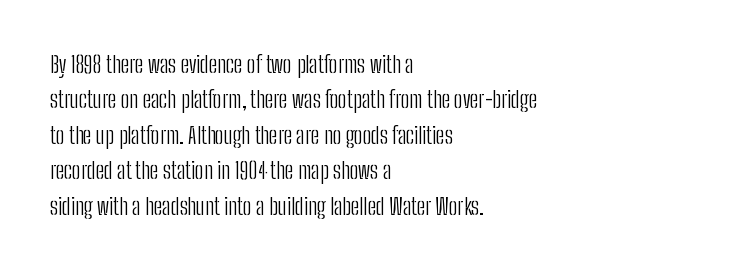
Q: Is the text bold? A: No.
Q: Is the text italic (slanted)? A: No, it is upright.
Q: Is the text underlined? A: No.
Q: How is the paragraph aligned? A: Left-aligned.
Q: Is the spacing between letters normal or unusually wide? A: Normal.
Q: Is the spacing between lines tight, normal or loose? A: Normal.
